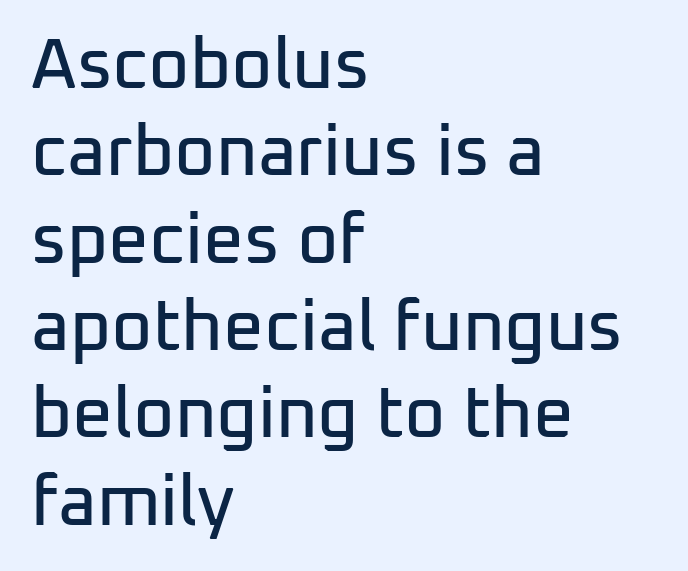
Q: Is the text italic (slanted)? A: No, it is upright.
Q: Is the typeface a serif or a sans-serif typeface? A: Sans-serif.
Q: Is the text underlined? A: No.
Q: How is the paragraph aligned? A: Left-aligned.
Q: Is the spacing between letters normal or unusually wide? A: Normal.
Q: Width (condensed, normal, or wide)? A: Normal.
Q: Stroke contrast? A: Low.
Q: x-height? A: Medium.
Q: Monospaced? A: No.
